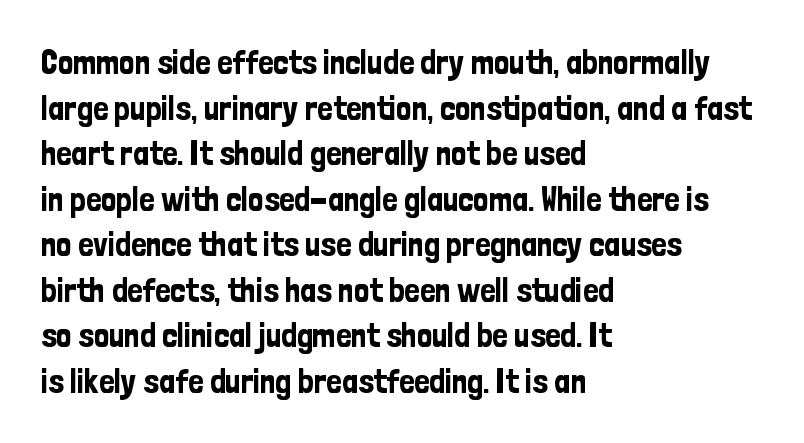
Q: Is the text italic (slanted)? A: No, it is upright.
Q: Is the typeface a serif or a sans-serif typeface? A: Sans-serif.
Q: Is the text underlined? A: No.
Q: How is the paragraph aligned? A: Left-aligned.
Q: Is the spacing between letters normal or unusually wide? A: Normal.
Q: Is the spacing between lines tight, normal or loose? A: Normal.
Q: Width (condensed, normal, or wide)? A: Condensed.
Q: Stroke contrast? A: Low.
Q: x-height? A: Medium.
Q: Monospaced? A: No.
